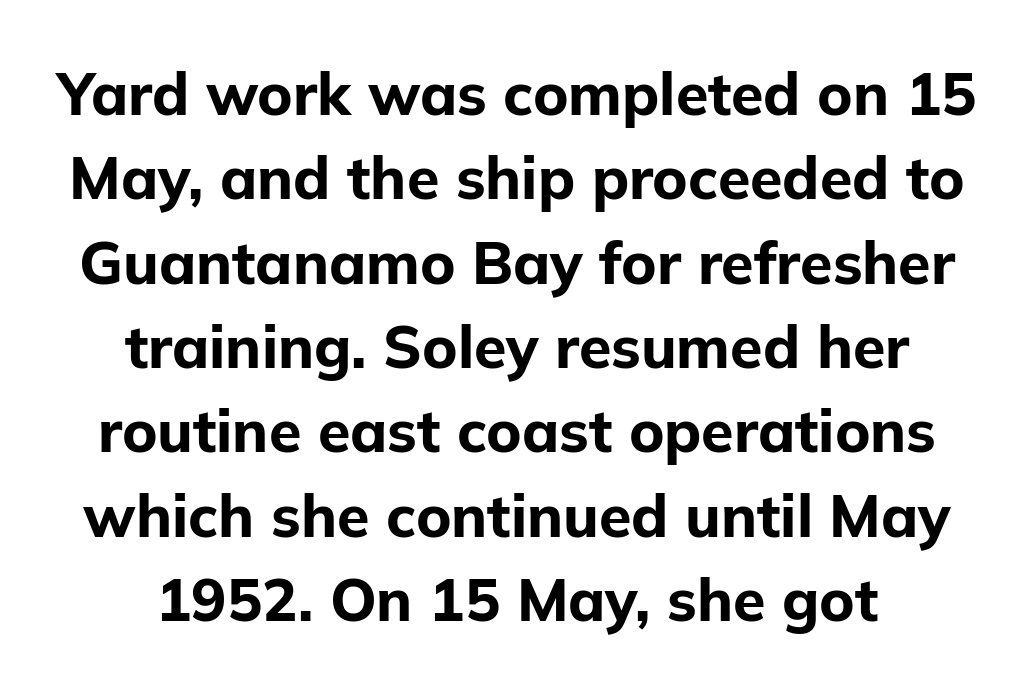
The image shows 59 px bold sans-serif type, upright; set centered, normal line spacing (1.43x), normal letter spacing, not underlined; low stroke contrast and a medium x-height.
